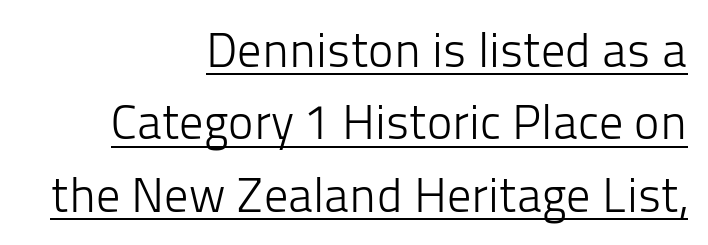
Q: Is the text bold? A: No.
Q: Is the text italic (slanted)? A: No, it is upright.
Q: Is the typeface a serif or a sans-serif typeface? A: Sans-serif.
Q: Is the text underlined? A: Yes.
Q: How is the paragraph aligned? A: Right-aligned.
Q: Is the spacing between letters normal or unusually wide? A: Normal.
Q: Is the spacing between lines tight, normal or loose? A: Normal.
Q: Width (condensed, normal, or wide)? A: Normal.
Q: Stroke contrast? A: Low.
Q: x-height? A: Medium.
Q: Monospaced? A: No.
